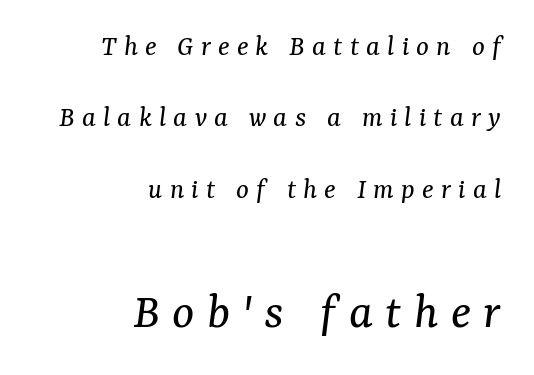
The image shows 52 px regular-weight serif type, italic (leaning right); set right-aligned, loose line spacing (2.38x), unusually wide letter spacing (+0.24 em), not underlined; the second (bottom) block is 1.73x larger; medium stroke contrast and a medium x-height.
